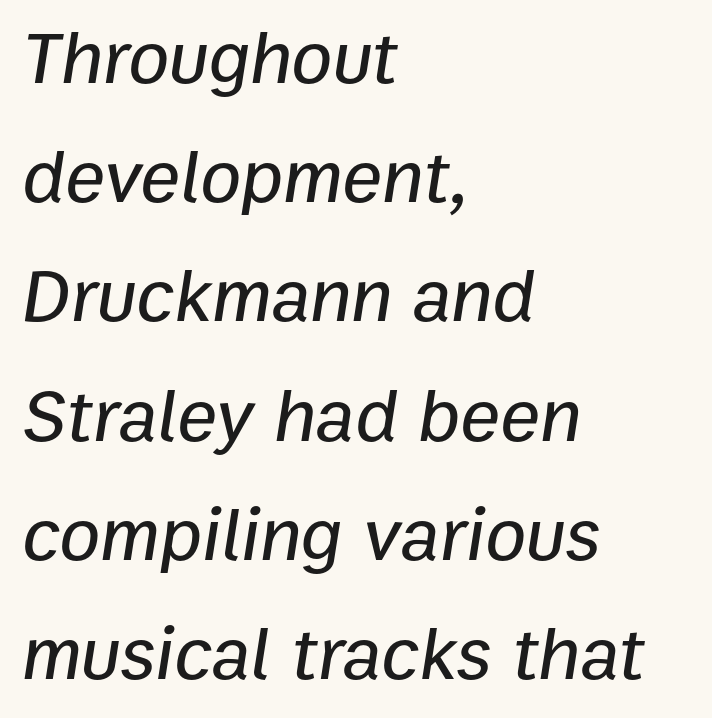
The image shows 75 px text type, italic (leaning right); set left-aligned, normal line spacing (1.59x), normal letter spacing, not underlined; low stroke contrast and a medium x-height.
